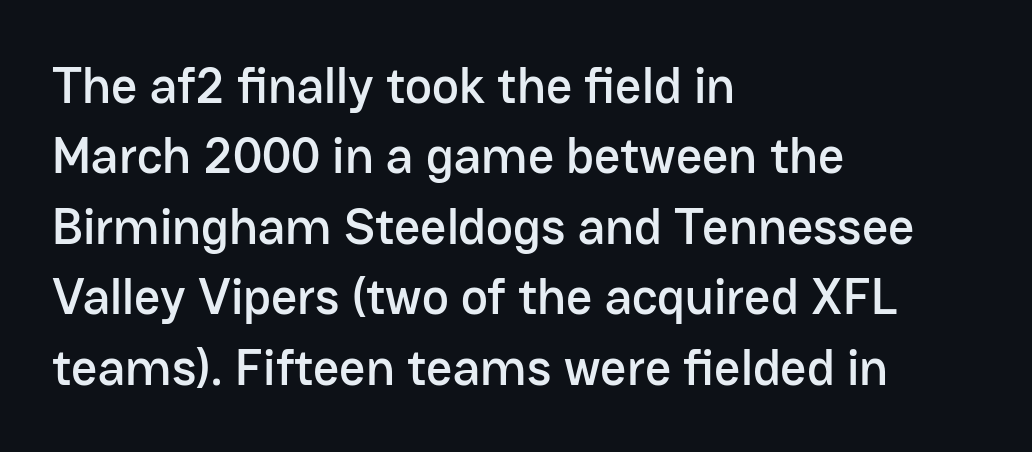
The string is rendered with underlining switched off. Look at the bottom of the vertical strokes: they stop flat, with no serifs. Horizontal bands of white between lines are of average thickness. This sample uses an upright cut, with every glyph sitting square on the baseline.
